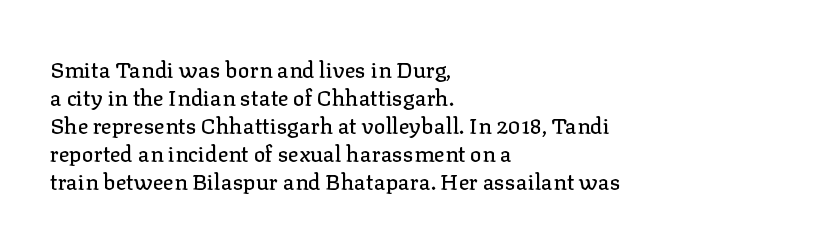
Q: Is the text italic (slanted)? A: No, it is upright.
Q: Is the text underlined? A: No.
Q: How is the paragraph aligned? A: Left-aligned.
Q: Is the spacing between letters normal or unusually wide? A: Normal.
Q: Is the spacing between lines tight, normal or loose? A: Normal.
